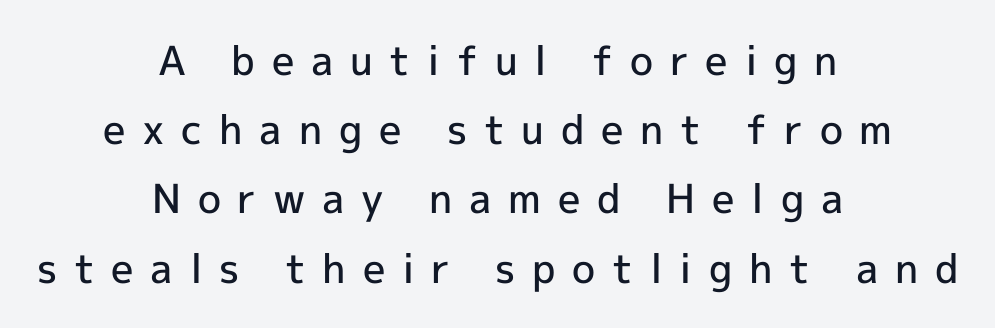
{"serif": "no", "italic": "no", "bold": "semi", "weight": "semibold", "width": "normal", "x_height": "medium", "monospaced": "no", "underline": "no", "align": "center", "line_spacing_ratio": 1.73, "letter_spacing": "wide", "letter_spacing_em": 0.42, "glyph_px": 40}
